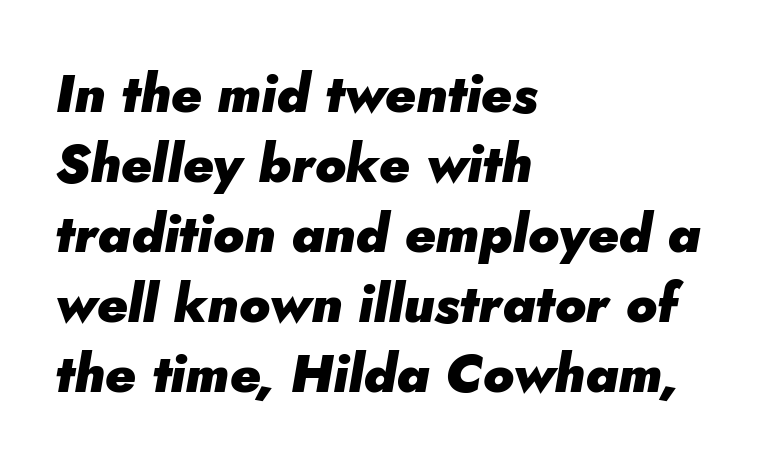
The image shows 53 px heavy type, italic (leaning right); set left-aligned, normal line spacing (1.32x), normal letter spacing, not underlined; low stroke contrast and a small x-height.
